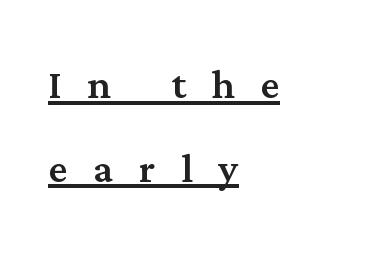
{"serif": "yes", "italic": "no", "width": "normal", "stroke_contrast": "medium", "x_height": "medium", "monospaced": "no", "underline": "yes", "align": "left", "line_spacing": "normal", "line_spacing_ratio": 1.61, "letter_spacing": "wide", "letter_spacing_em": 0.5, "glyph_px": 52}
